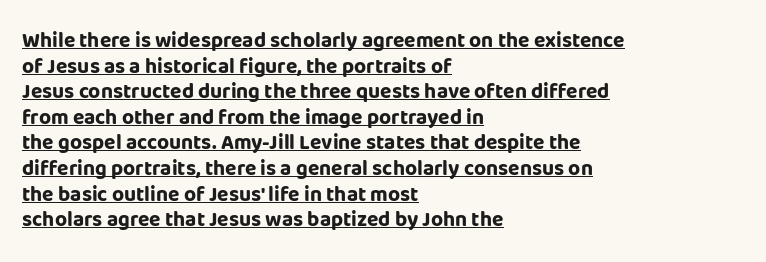
{"italic": "no", "bold": "yes", "underline": "yes", "align": "left", "line_spacing_ratio": 1.22, "letter_spacing": "normal", "letter_spacing_em": 0.0, "glyph_px": 21}
